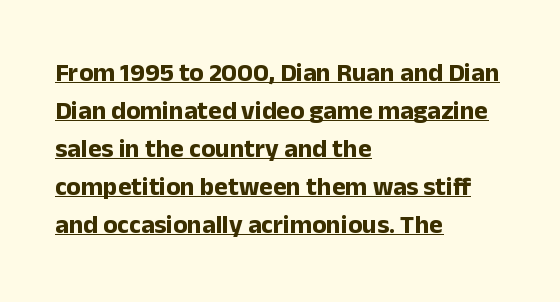
{"italic": "no", "bold": "yes", "underline": "yes", "align": "left", "line_spacing": "normal", "line_spacing_ratio": 1.46, "letter_spacing": "normal", "letter_spacing_em": 0.0, "glyph_px": 26}
